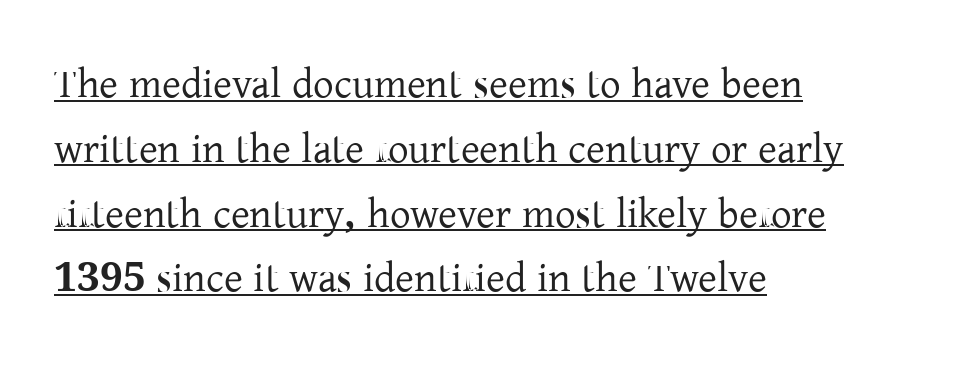
The image shows 41 px serif type, upright; set left-aligned, normal line spacing (1.58x), normal letter spacing, underlined; low stroke contrast and a medium x-height.
